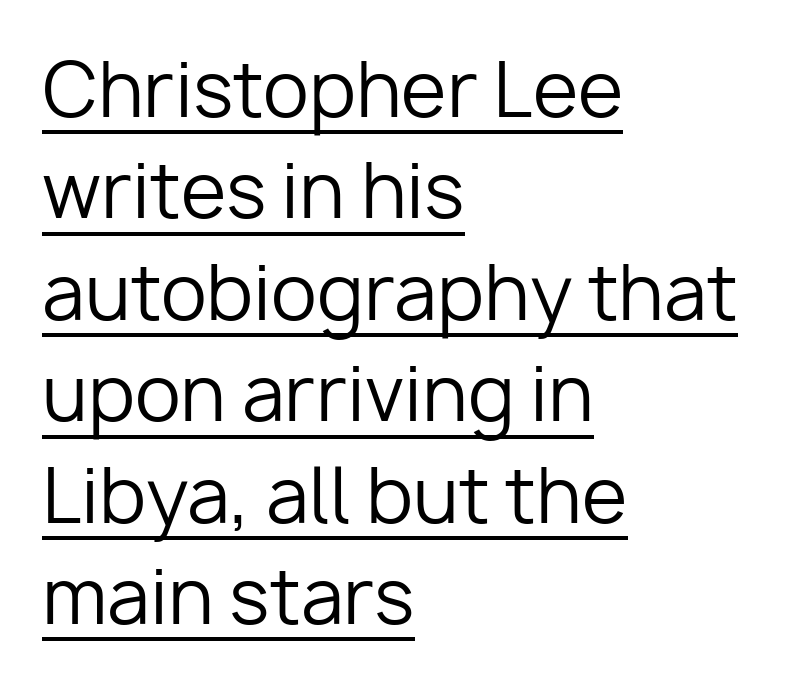
The image shows 74 px regular-weight sans-serif type, upright; set left-aligned, normal line spacing (1.37x), normal letter spacing, underlined; low stroke contrast and a medium x-height.
